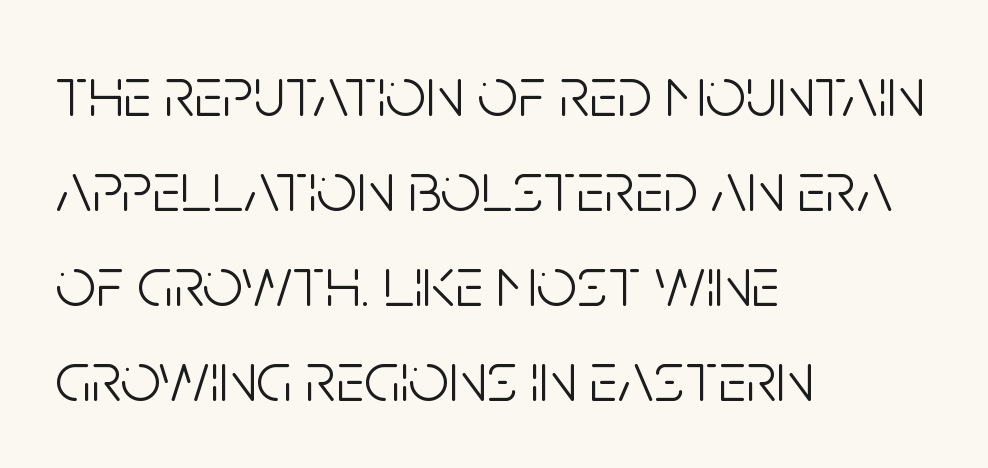
{"serif": "no", "italic": "no", "bold": "no", "weight": "light", "width": "condensed", "stroke_contrast": "low", "x_height": "large", "monospaced": "no", "underline": "no", "align": "left", "line_spacing": "normal", "line_spacing_ratio": 1.34, "letter_spacing": "normal", "letter_spacing_em": 0.0, "glyph_px": 71}
